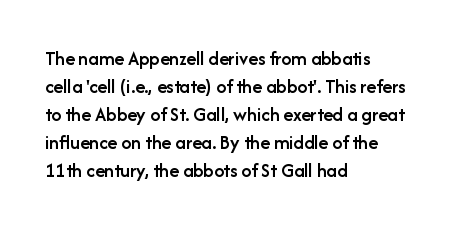
The image shows 20 px text type, upright; set left-aligned, normal line spacing (1.4x), normal letter spacing, not underlined.
